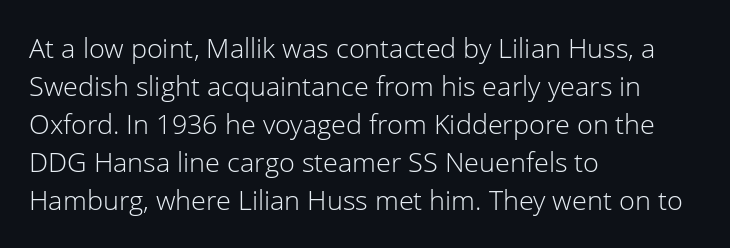
The designer left line spacing at the default. A classic flush-left, rag-right setting is used for this passage. The font sits on the lighter half of the weight spectrum, regular included. The letters stand straight up with perfectly vertical stems. No word sits above an underline.
